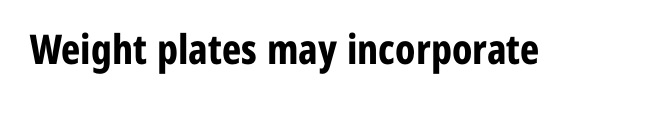
This rendering leaves character spacing at its baseline value. In terms of posture, this sample is upright. Grotesque or geometric, the face here clearly has no serifs. Heavy-handed strokes throughout: this text is bold. Think of a printed novel: that variable character pitch is what you see here. This rendering features lettering with no underline.
